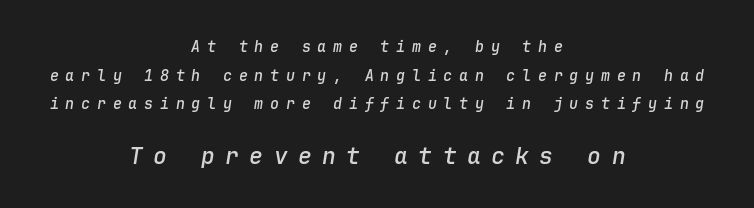
This sample uses an oblique cut, with every glyph tilted off the vertical. Rule under the text: the space is simply empty. Is the lower block the larger one? Yes — the lower block carries the bigger type. Interline gaps are noticeably wide in this sample. What stands out about the letter spacing? Its width — letters are far apart.
